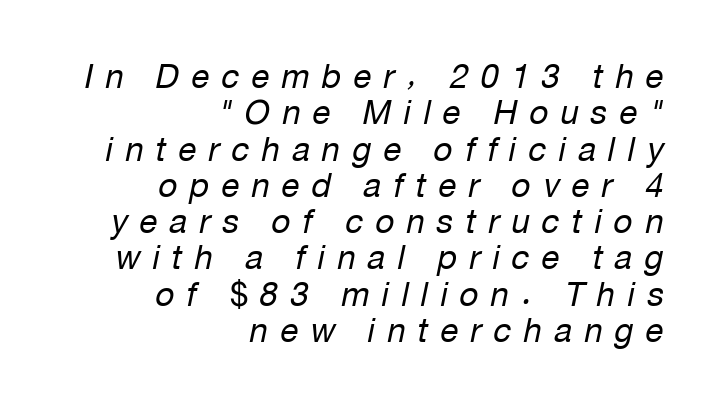
The image shows 33 px regular-weight type, italic (leaning right); set right-aligned, tight line spacing (1.1x), unusually wide letter spacing (+0.37 em), not underlined; low stroke contrast and a medium x-height.
